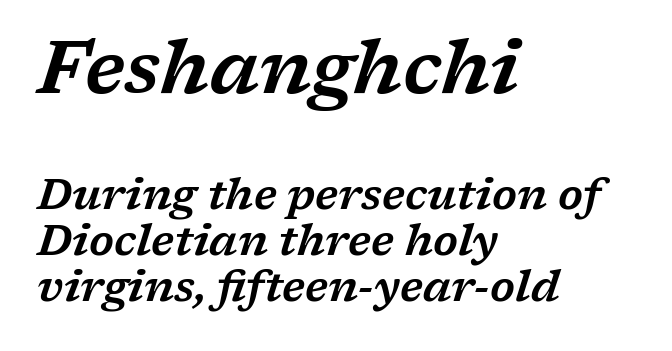
Q: Is the text italic (slanted)? A: Yes, it leans right by about 17 degrees.
Q: Is the typeface a serif or a sans-serif typeface? A: Serif.
Q: Is the text underlined? A: No.
Q: How is the paragraph aligned? A: Left-aligned.
Q: Is the spacing between letters normal or unusually wide? A: Normal.
Q: Is the spacing between lines tight, normal or loose? A: Tight.
Q: Which block of text is set in a larger size, the first (top) or the second (bottom)? A: The first (top) one.
Q: Width (condensed, normal, or wide)? A: Wide.
Q: Stroke contrast? A: Low.
Q: x-height? A: Medium.
Q: Monospaced? A: No.
